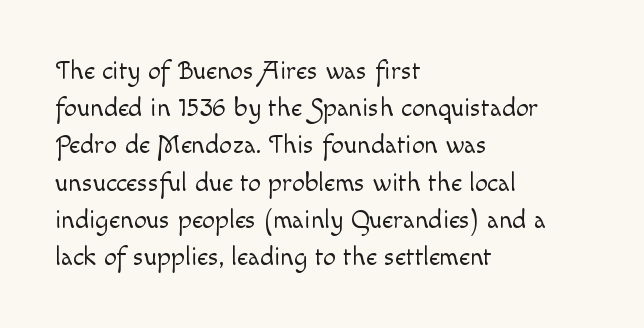
The rendering anchors every line to the left-hand side. A clean baseline with only descenders dipping below it. No chunkiness to these letters — they're not bold. Leading matches the norm, producing a regular column. Ascenders rise straight up at ninety degrees. Nobody touched the tracking dial on this one.
